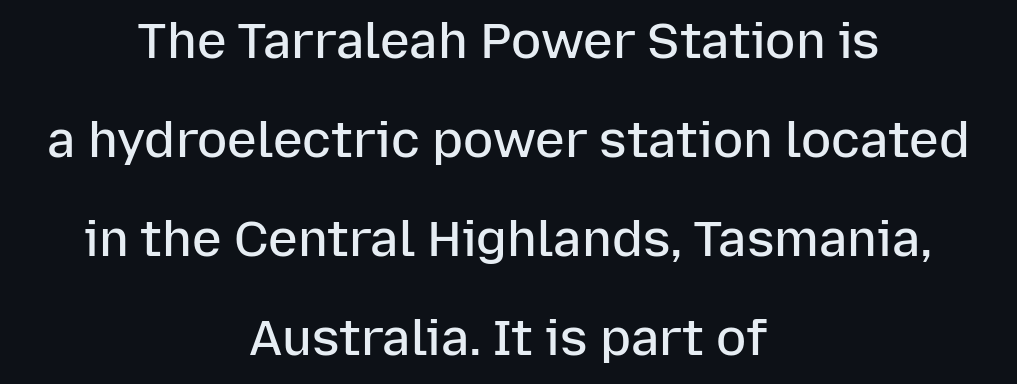
The image shows 50 px semibold sans-serif type, upright; set centered, loose line spacing (1.98x), normal letter spacing, not underlined; low stroke contrast and a medium x-height.
